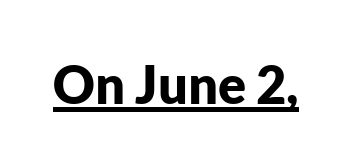
The font's upright variant was chosen for this text. Heft: maximum for text — a bold. No extra tracking has been applied to these lines. These characters rest on top of a visible drawn line.
